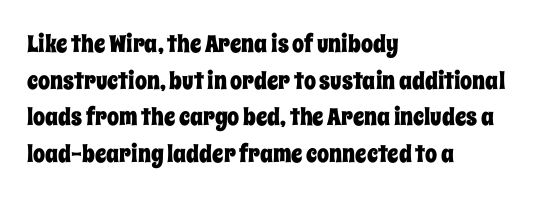
Unlike italic type, these characters show no tilt at all. Glyph-to-glyph distance matches everyday printed text. The line-height multiplier appears to be the usual default. The rag falls on the right side of this text block.
